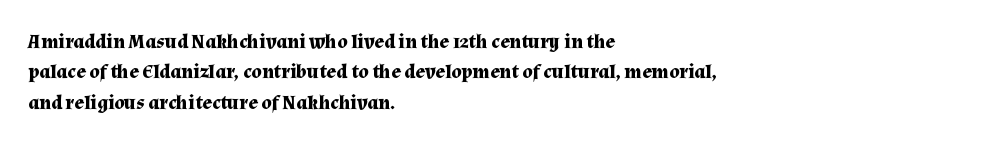
{"italic": "no", "bold": "yes", "underline": "no", "align": "left", "line_spacing": "normal", "line_spacing_ratio": 1.52, "letter_spacing": "normal", "letter_spacing_em": 0.0, "glyph_px": 20}
